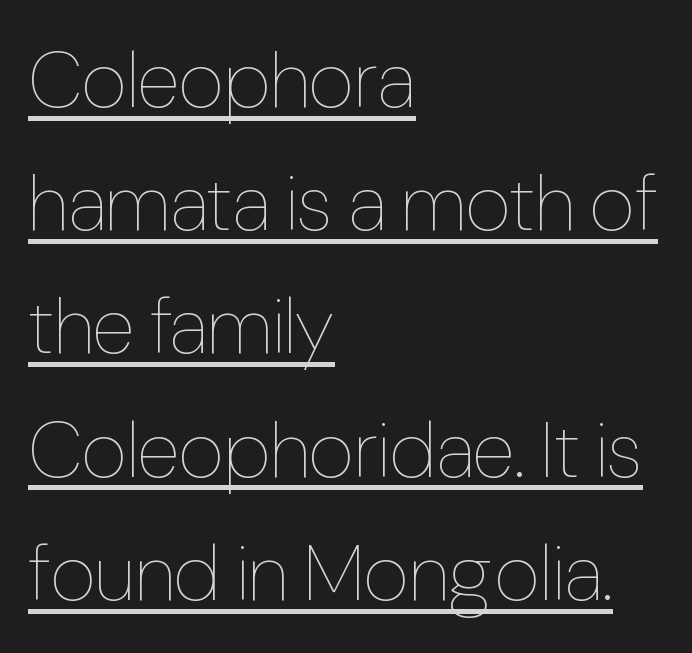
Letters have the restrained weight of plain body copy at most. Note the varied advance widths — an 'i' is clearly narrower than an 'm'. The lines are quadded left. Tracking here is standard; glyphs follow each other at the usual distance.
